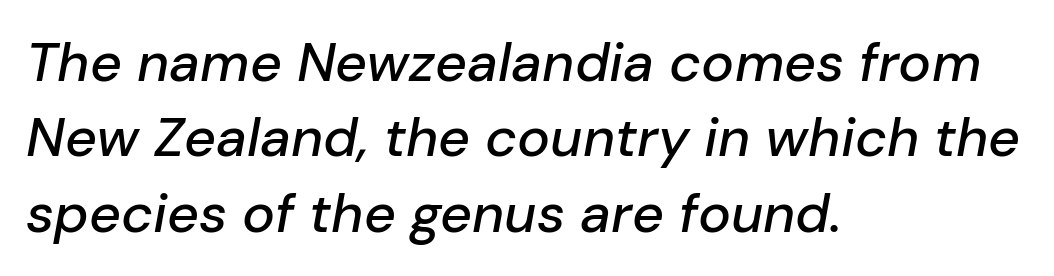
Q: Is the text italic (slanted)? A: Yes, it leans right by about 10 degrees.
Q: Is the text underlined? A: No.
Q: How is the paragraph aligned? A: Left-aligned.
Q: Is the spacing between letters normal or unusually wide? A: Normal.
Q: Is the spacing between lines tight, normal or loose? A: Normal.
Q: Width (condensed, normal, or wide)? A: Normal.
Q: Stroke contrast? A: Low.
Q: x-height? A: Medium.
Q: Monospaced? A: No.
